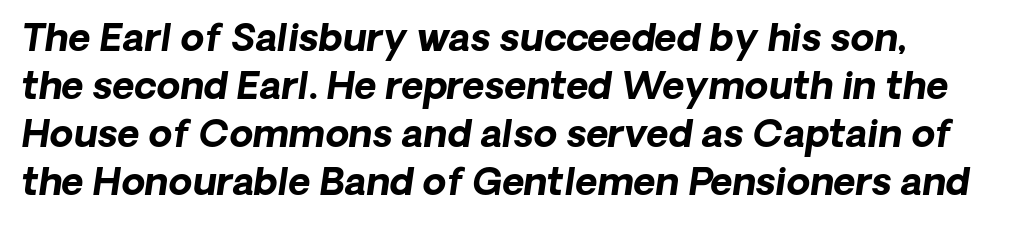
The image shows 38 px bold sans-serif type; set left-aligned, normal line spacing (1.26x), normal letter spacing, not underlined; low stroke contrast and a medium x-height.
